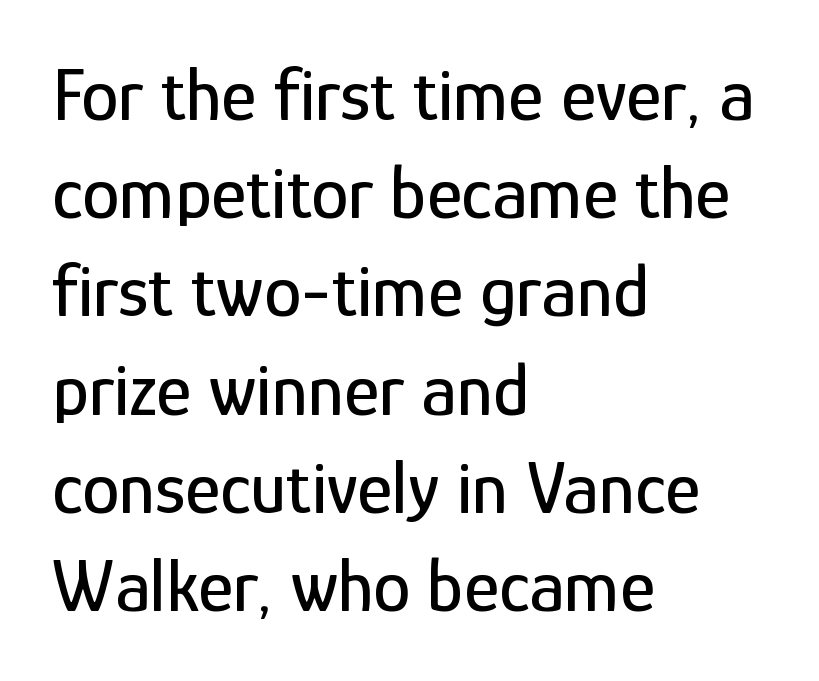
{"serif": "no", "italic": "no", "width": "condensed", "stroke_contrast": "low", "x_height": "medium", "monospaced": "no", "underline": "no", "align": "left", "line_spacing": "normal", "line_spacing_ratio": 1.31, "letter_spacing": "normal", "letter_spacing_em": 0.0, "glyph_px": 75}
